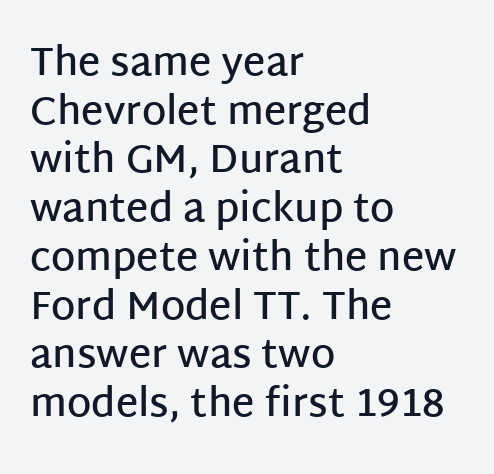
Q: Is the text bold? A: Semi-bold.
Q: Is the text italic (slanted)? A: No, it is upright.
Q: Is the typeface a serif or a sans-serif typeface? A: Sans-serif.
Q: Is the text underlined? A: No.
Q: How is the paragraph aligned? A: Left-aligned.
Q: Is the spacing between letters normal or unusually wide? A: Normal.
Q: Is the spacing between lines tight, normal or loose? A: Normal.
Q: Width (condensed, normal, or wide)? A: Normal.
Q: Stroke contrast? A: Low.
Q: x-height? A: Large.
Q: Monospaced? A: No.
